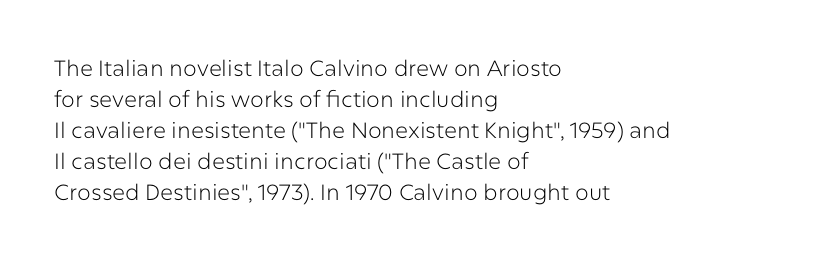
Q: Is the text bold? A: No.
Q: Is the text italic (slanted)? A: No, it is upright.
Q: Is the text underlined? A: No.
Q: How is the paragraph aligned? A: Left-aligned.
Q: Is the spacing between letters normal or unusually wide? A: Normal.
Q: Is the spacing between lines tight, normal or loose? A: Normal.
